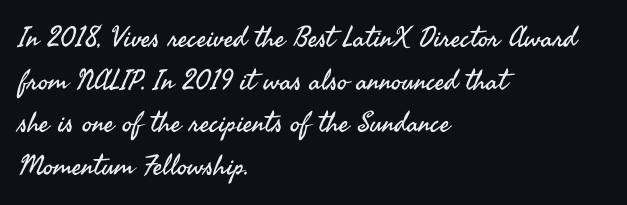
Compared with a centered layout, this one pins lines to the left instead. The passage shown is typed in a proportional face where columns would drift. Caption: face not bold, strokes unweighted. Classification — sans serif.
